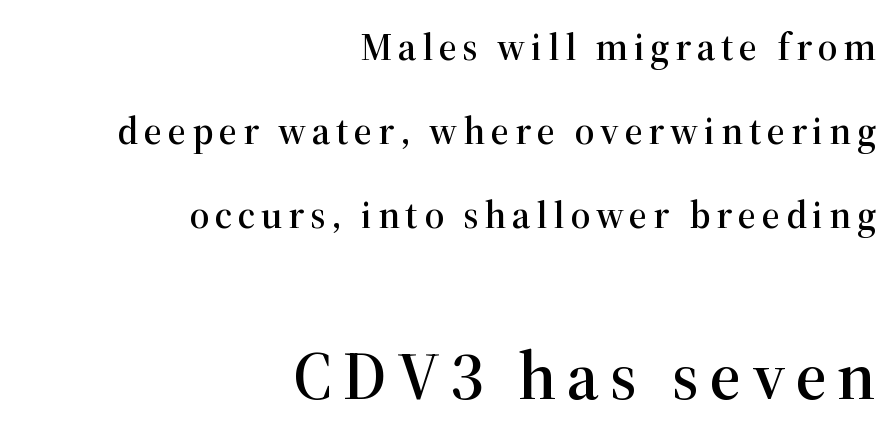
The image shows 69 px serif type, upright; set right-aligned, loose line spacing (2.16x), not underlined; the second (bottom) block is 1.77x larger; high stroke contrast and a medium x-height.
